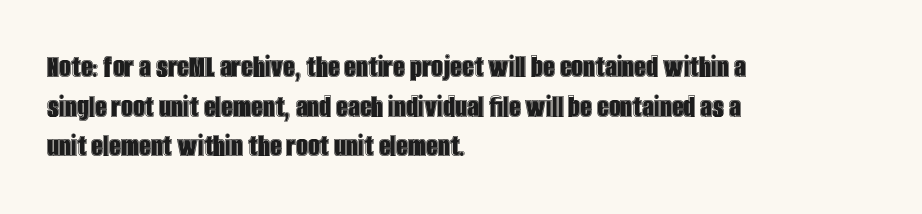
{"italic": "no", "width": "condensed", "x_height": "large", "monospaced": "no", "underline": "no", "align": "left", "line_spacing_ratio": 1.2, "letter_spacing": "normal", "letter_spacing_em": 0.0, "glyph_px": 33}
